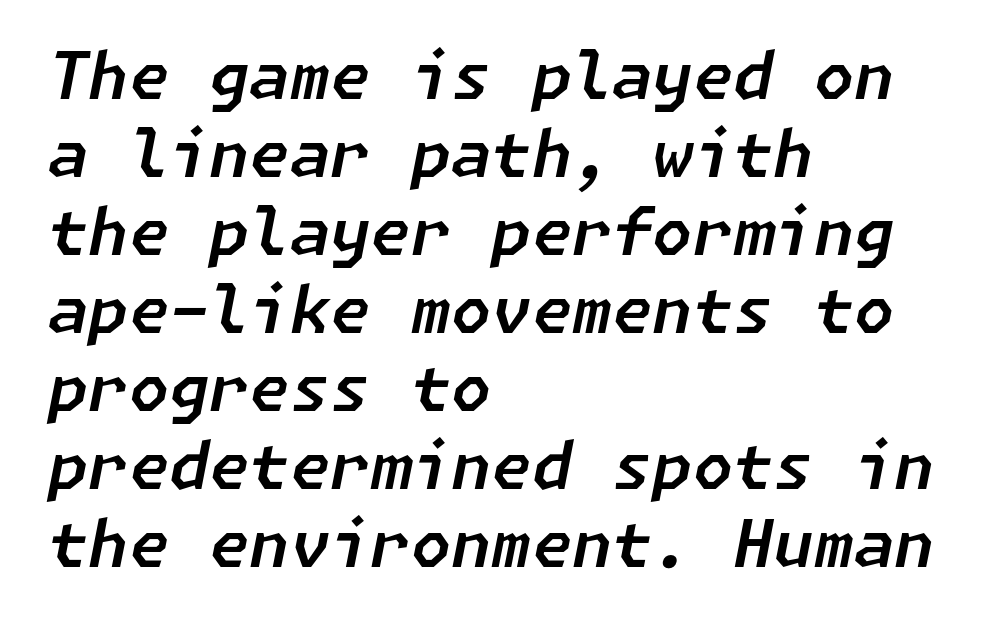
These lines keep a tight, regular rhythm from letter to letter. Observe the lean: these are italic letterforms. Unmarked baselines from the first word to the last. The setting favours the left margin, as ordinary paragraphs usually do.
